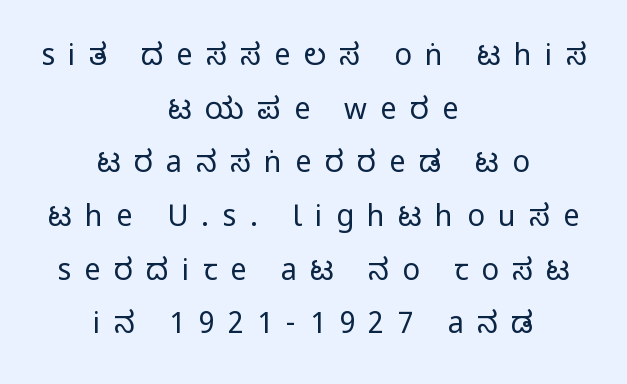
{"serif": "no", "italic": "no", "width": "condensed", "stroke_contrast": "medium", "monospaced": "no", "underline": "no", "align": "center", "line_spacing_ratio": 1.85, "letter_spacing": "wide", "letter_spacing_em": 0.46, "glyph_px": 29}
